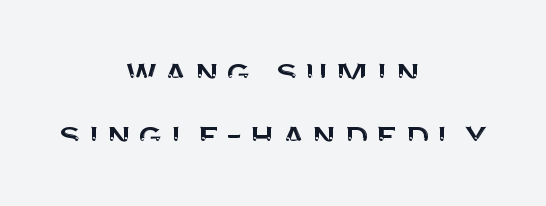
The rendering uses natural spacing where letterforms have individual widths. Line spacing here is normal. Does the type have serifs? No, each stem ends abruptly. Unlike italic type, these characters show no tilt at all. The paragraph has two soft edges and a firm central axis. Bare-footed words on every line.
